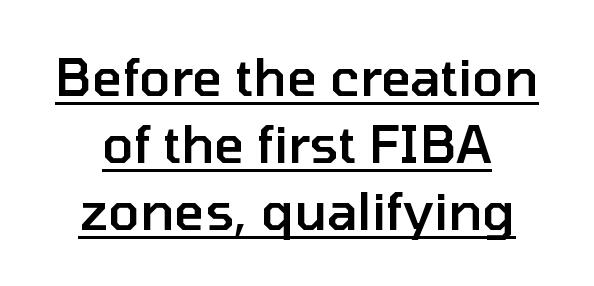
{"serif": "no", "italic": "no", "bold": "semi", "weight": "semibold", "width": "normal", "stroke_contrast": "low", "x_height": "medium", "monospaced": "no", "underline": "yes", "line_spacing": "normal", "line_spacing_ratio": 1.29, "letter_spacing": "normal", "letter_spacing_em": 0.0, "glyph_px": 52}
